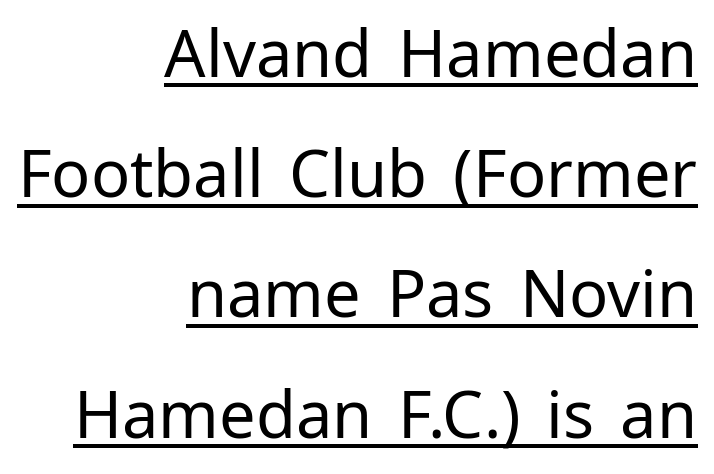
The image shows 65 px regular-weight sans-serif type, upright; set right-aligned, line spacing 1.85x, normal letter spacing, underlined; low stroke contrast and a medium x-height.
